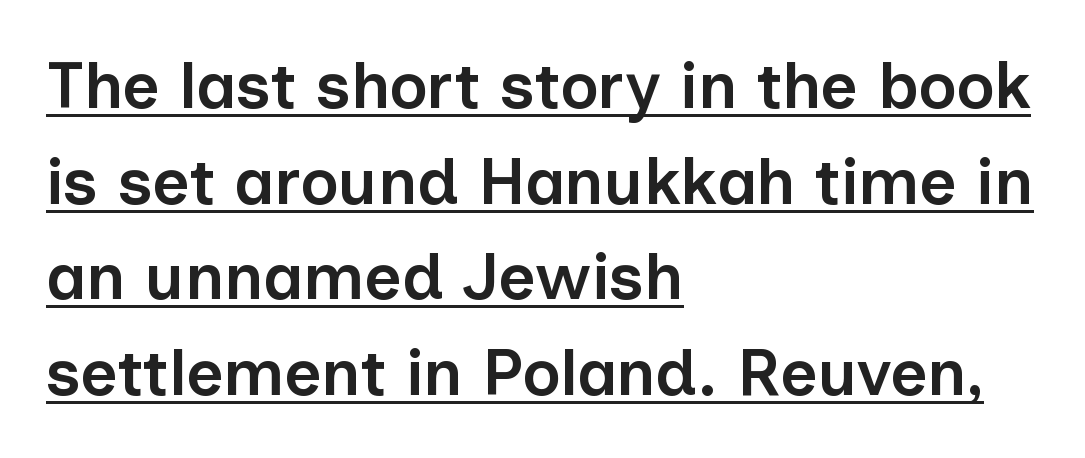
The font family rendered here belongs to the sans-serif group. Proportional: the letters do not fall into vertical columns. Tracking value appears to be zero — textbook default spacing. Typographic density is moderately raised because the face is semibold. This is the regular roman posture of the typeface. A continuous stroke trails under the words, as in a hyperlink.
